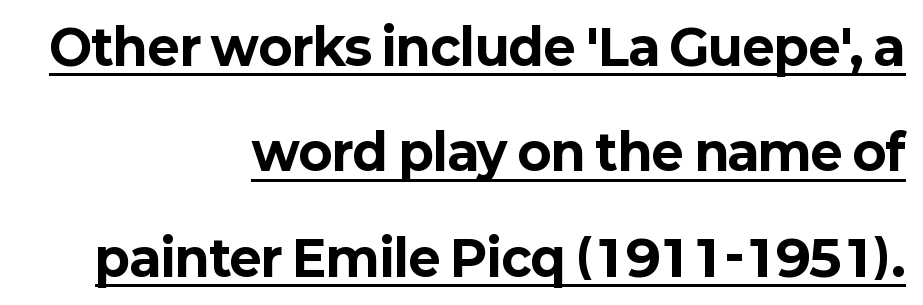
Successive baselines arrive slowly, with a big drop between each. Look at the stroke-to-counter ratio: heavy, a bold. Horizontal alignment here is rightward, an uncommon choice for prose. Think of a printed novel: that variable character pitch is what you see here.
